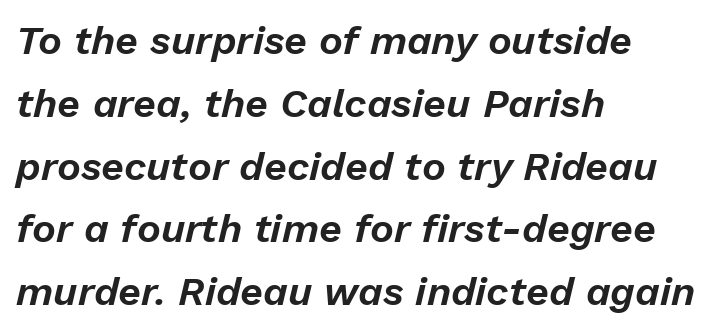
{"italic": "yes", "lean": "right", "slant_degrees": 13, "width": "normal", "stroke_contrast": "low", "x_height": "medium", "monospaced": "no", "underline": "no", "align": "left", "line_spacing": "normal", "line_spacing_ratio": 1.57, "letter_spacing": "normal", "letter_spacing_em": 0.0, "glyph_px": 40}
